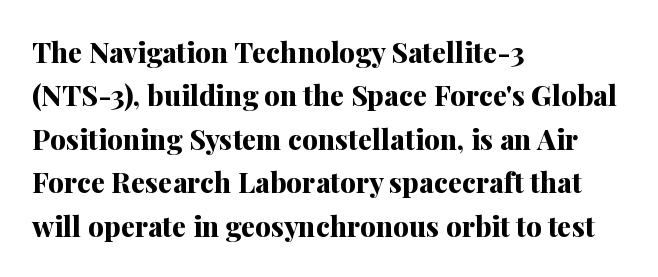
The image shows 28 px bold serif type, upright; set left-aligned, normal line spacing (1.55x), normal letter spacing, not underlined; medium stroke contrast and a medium x-height.
